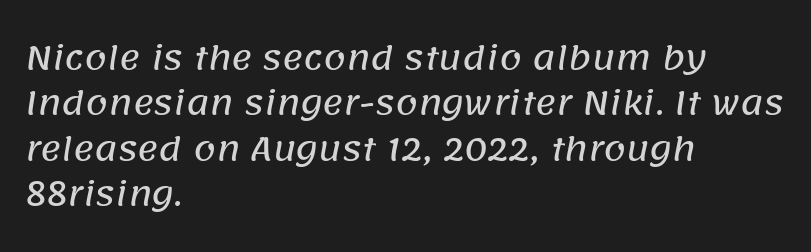
Q: Is the typeface a serif or a sans-serif typeface? A: Sans-serif.
Q: Is the text underlined? A: No.
Q: How is the paragraph aligned? A: Left-aligned.
Q: Is the spacing between letters normal or unusually wide? A: Normal.
Q: Is the spacing between lines tight, normal or loose? A: Normal.
Q: Width (condensed, normal, or wide)? A: Normal.
Q: Stroke contrast? A: Low.
Q: x-height? A: Large.
Q: Monospaced? A: No.
